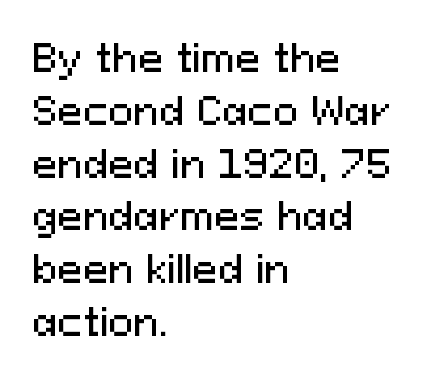
The image shows 38 px sans-serif type, upright; set left-aligned, normal line spacing (1.39x), normal letter spacing, not underlined; medium stroke contrast and a medium x-height.
